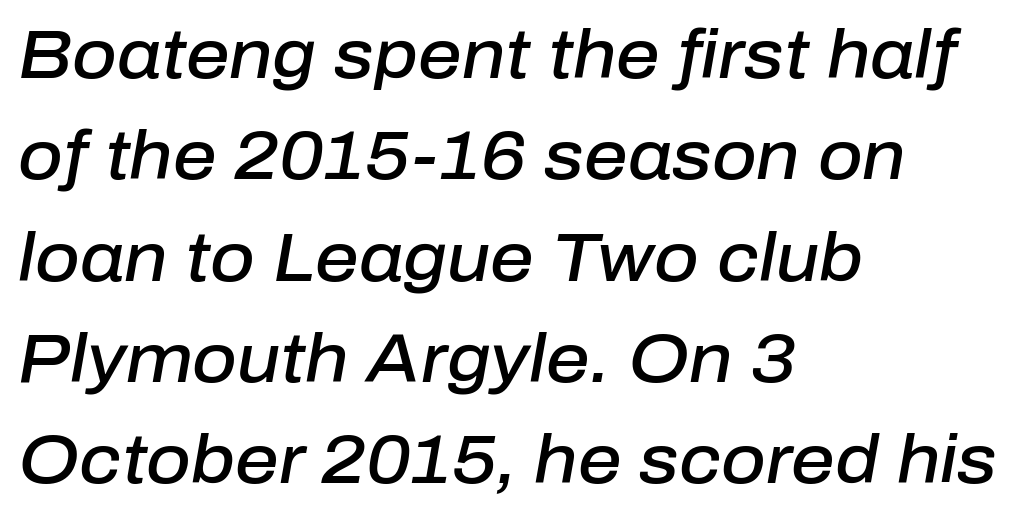
Character widths vary here, with narrow letters taking less room than wide ones. Tall strokes in this sample are angled rather than plumb. Summary of weight: moderately heavy, a semibold. One-word summary of the alignment: left. The zone under the glyphs is completely vacant.
